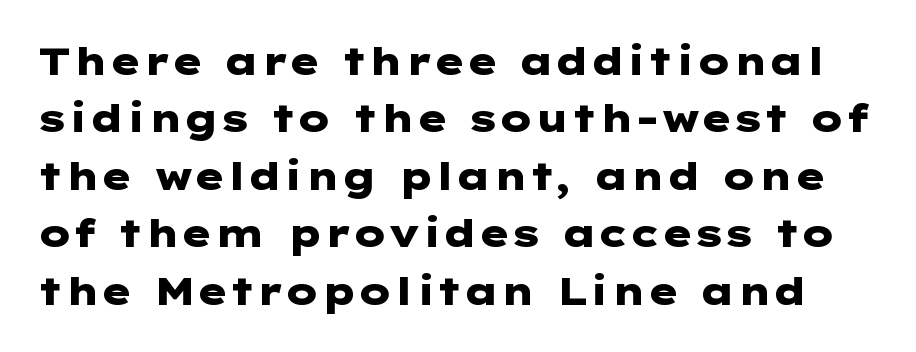
{"serif": "no", "italic": "no", "bold": "yes", "weight": "heavy", "width": "wide", "stroke_contrast": "low", "x_height": "medium", "underline": "no", "line_spacing": "normal", "line_spacing_ratio": 1.51, "letter_spacing": "normal", "letter_spacing_em": 0.0, "glyph_px": 38}
